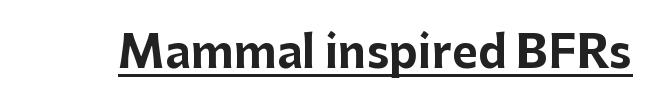
{"serif": "no", "italic": "no", "bold": "yes", "weight": "bold", "width": "normal", "stroke_contrast": "low", "x_height": "medium", "monospaced": "no", "underline": "yes", "letter_spacing": "normal", "letter_spacing_em": 0.0, "glyph_px": 44}
